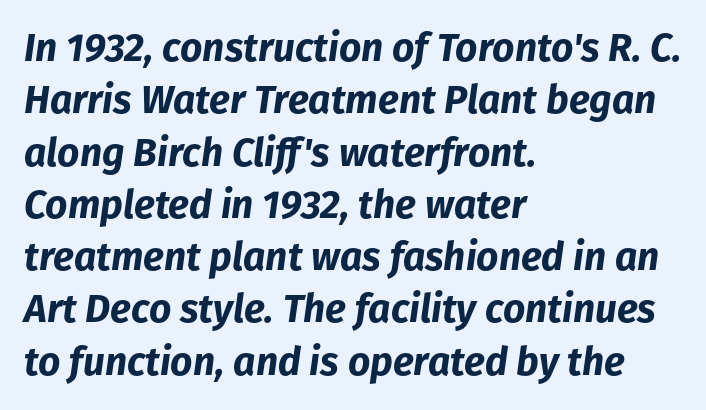
Q: Is the text bold? A: Yes.
Q: Is the text italic (slanted)? A: Yes, it leans right by about 8 degrees.
Q: Is the text underlined? A: No.
Q: How is the paragraph aligned? A: Left-aligned.
Q: Is the spacing between letters normal or unusually wide? A: Normal.
Q: Is the spacing between lines tight, normal or loose? A: Normal.
Q: Width (condensed, normal, or wide)? A: Normal.
Q: Stroke contrast? A: Low.
Q: x-height? A: Medium.
Q: Monospaced? A: No.
